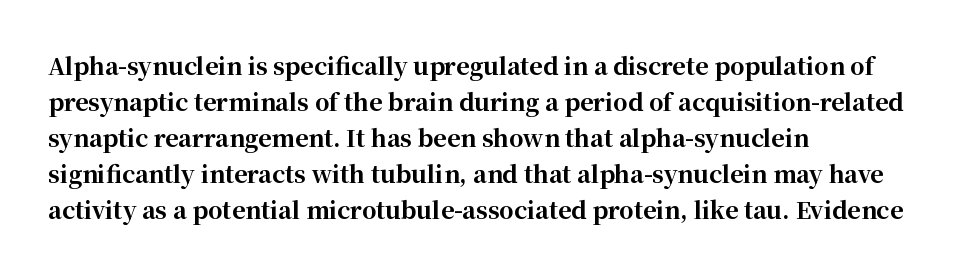
Q: Is the text bold? A: Yes.
Q: Is the text italic (slanted)? A: No, it is upright.
Q: Is the text underlined? A: No.
Q: How is the paragraph aligned? A: Left-aligned.
Q: Is the spacing between letters normal or unusually wide? A: Normal.
Q: Is the spacing between lines tight, normal or loose? A: Normal.
